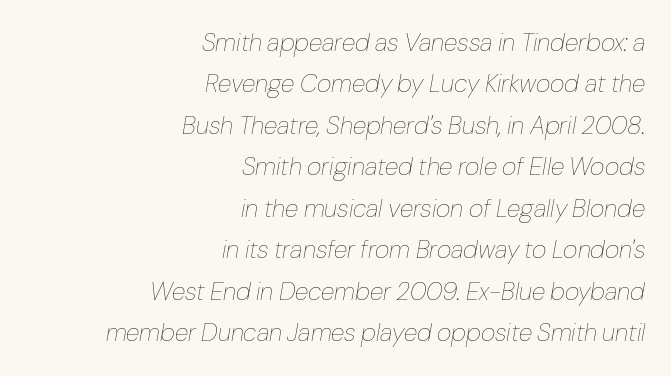
The face used here has a pronounced slope to its letters. The paragraph shown leans on its right margin. Stems and bowls with no extra thickness — not bold. Quick note: underline off.
